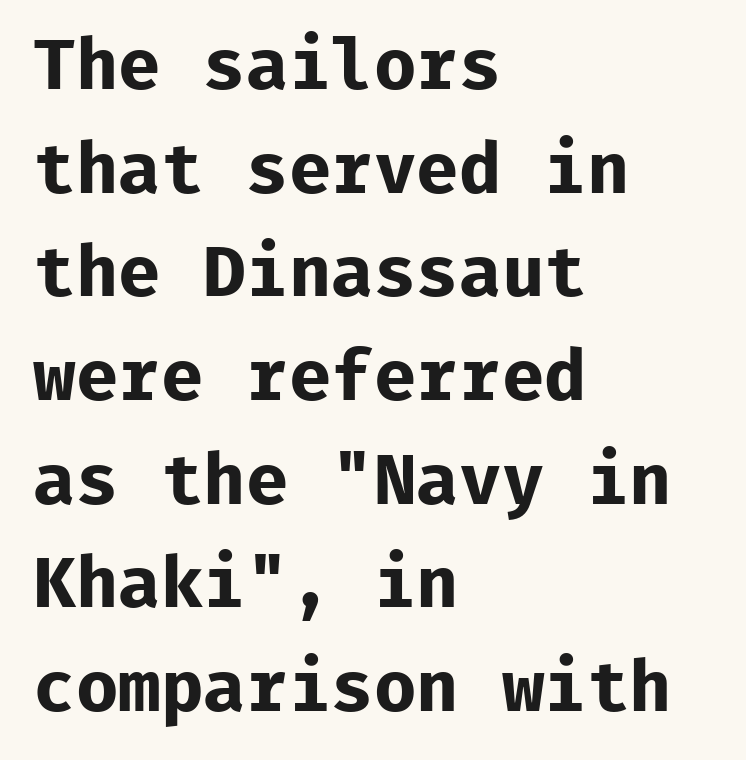
Q: Is the text bold? A: Yes.
Q: Is the text italic (slanted)? A: No, it is upright.
Q: Is the typeface a serif or a sans-serif typeface? A: Sans-serif.
Q: Is the text underlined? A: No.
Q: How is the paragraph aligned? A: Left-aligned.
Q: Is the spacing between letters normal or unusually wide? A: Normal.
Q: Is the spacing between lines tight, normal or loose? A: Normal.
Q: Width (condensed, normal, or wide)? A: Normal.
Q: Stroke contrast? A: Low.
Q: x-height? A: Medium.
Q: Monospaced? A: Yes.
